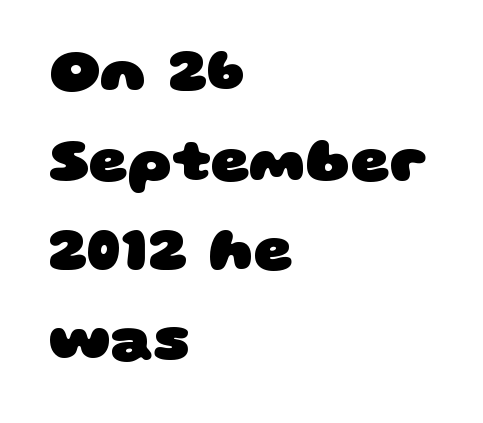
What kind of face is this? One without serifs — a sans. How are the letters spaced? Ordinarily, with no added tracking. The rendering uses natural spacing where letterforms have individual widths. Leftover space on each line is placed entirely after the last word. The sample has been set heavy, in full bold. The leading is moderate, giving the passage an even texture.
